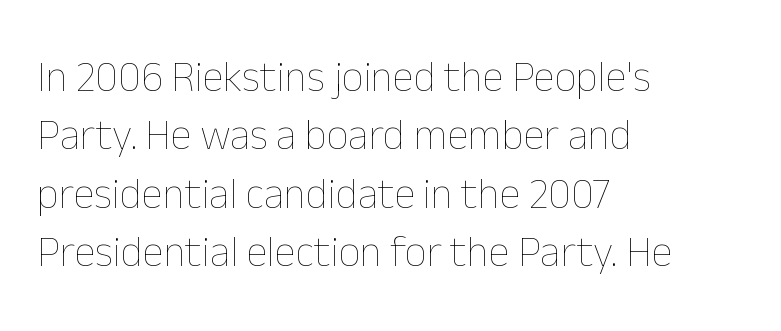
The typesetting does not lean heavy: it is not bold. Horizontal bands of white between lines are of average thickness. The face used here is rendered with its standard letterfit. This sample is left-justified, so line endings fall wherever the words run out. Every character sits straight up, as roman type does. Has an underline been added? It has not.
